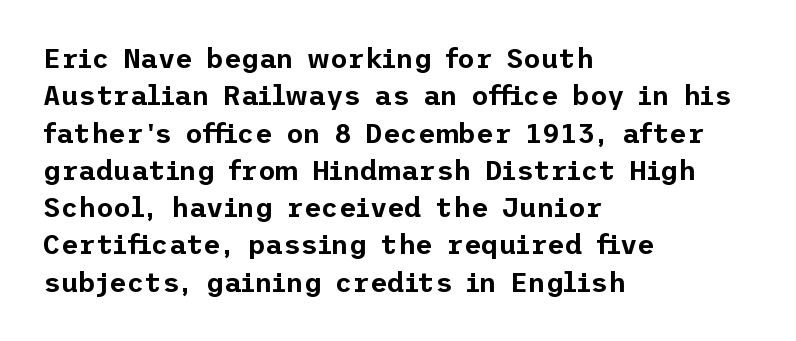
Normally led — the rows are evenly, conventionally spaced. Letter spacing: default. This is the regular roman posture of the typeface. Clear beneath every line of the passage. This rendering uses left alignment, leaving the right contour irregular.
